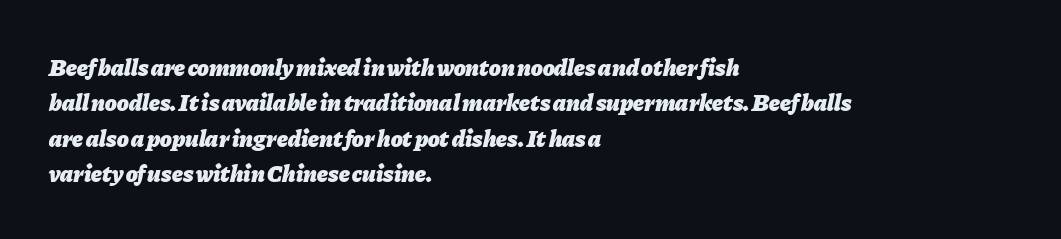
The image shows 24 px bold type, italic (leaning right); set left-aligned, normal line spacing (1.47x), normal letter spacing, not underlined.
